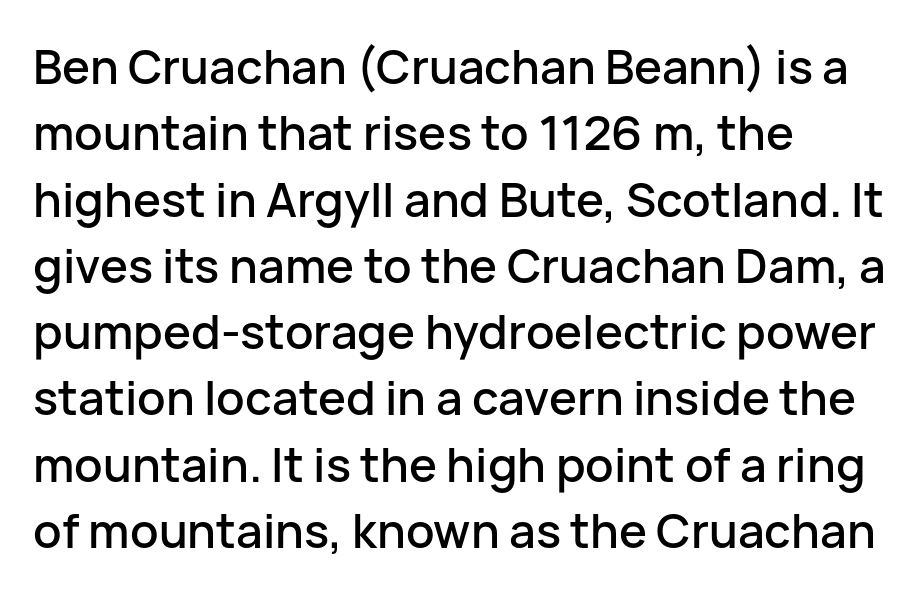
Words appear dense and cohesive because spacing is normal. The letters advance in unequal steps, a hallmark of proportional type. The vertical gap from one line to the next is medium. Serifs: no, the terminals of the letterforms are clean. It's the straight-up-and-down kind of type.
